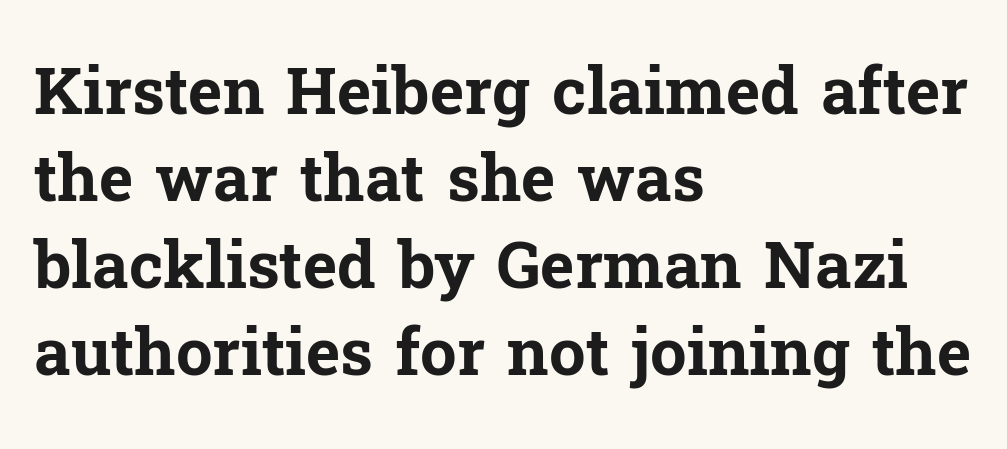
{"serif": "yes", "italic": "no", "bold": "yes", "weight": "bold", "width": "normal", "stroke_contrast": "low", "x_height": "medium", "monospaced": "no", "underline": "no", "align": "left", "line_spacing": "normal", "line_spacing_ratio": 1.34, "letter_spacing": "normal", "letter_spacing_em": 0.0, "glyph_px": 65}
